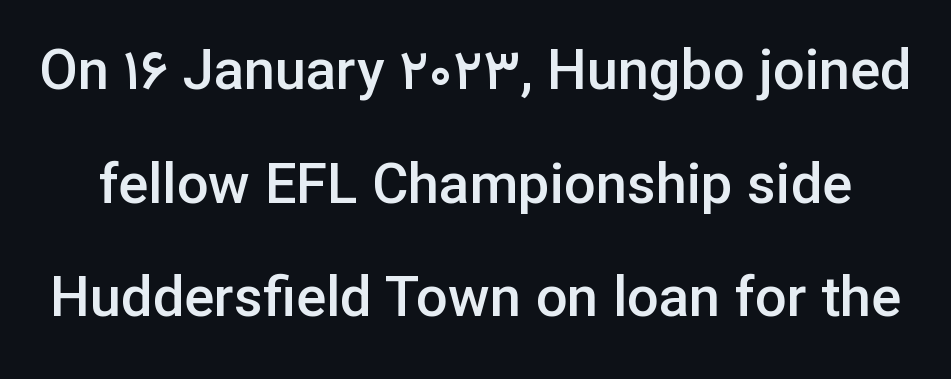
{"serif": "no", "italic": "no", "bold": "semi", "weight": "semibold", "width": "normal", "stroke_contrast": "low", "x_height": "medium", "monospaced": "no", "underline": "no", "line_spacing": "loose", "line_spacing_ratio": 2.03, "letter_spacing": "normal", "letter_spacing_em": 0.0, "glyph_px": 56}
